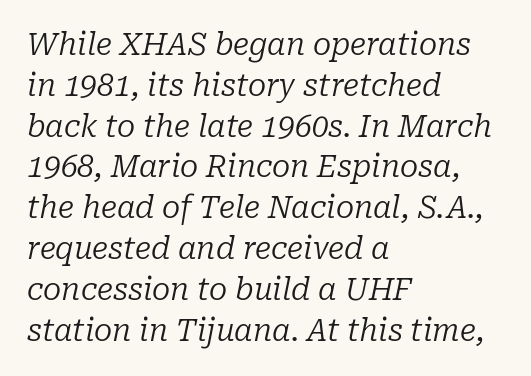
Q: Is the text bold? A: No.
Q: Is the text italic (slanted)? A: Yes, it leans right by about 10 degrees.
Q: Is the typeface a serif or a sans-serif typeface? A: Serif.
Q: Is the text underlined? A: No.
Q: How is the paragraph aligned? A: Left-aligned.
Q: Is the spacing between letters normal or unusually wide? A: Normal.
Q: Is the spacing between lines tight, normal or loose? A: Normal.
Q: Width (condensed, normal, or wide)? A: Normal.
Q: Stroke contrast? A: Low.
Q: x-height? A: Medium.
Q: Monospaced? A: No.
